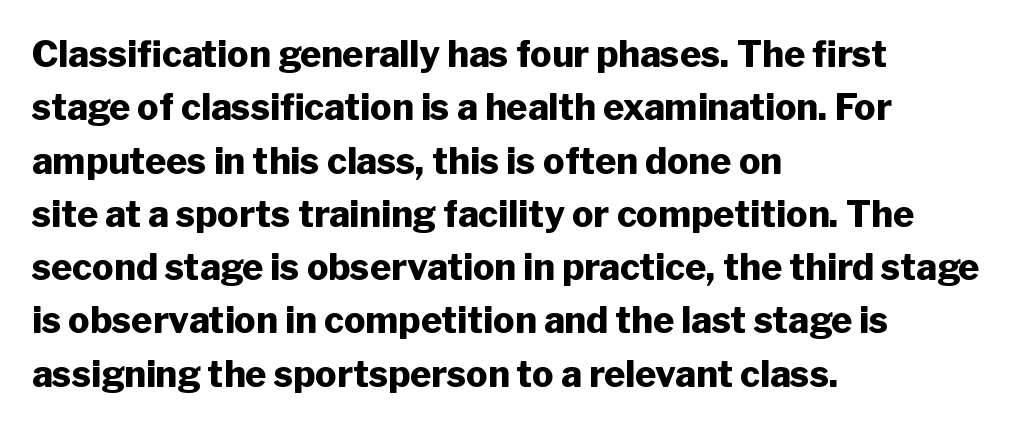
The image shows 36 px heavy sans-serif type, upright; set left-aligned, normal line spacing (1.48x), normal letter spacing, not underlined; low stroke contrast and a medium x-height.
